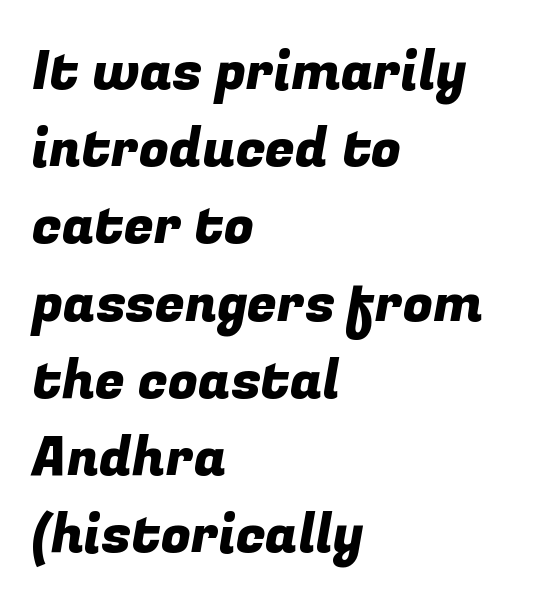
Q: Is the typeface a serif or a sans-serif typeface? A: Sans-serif.
Q: Is the text underlined? A: No.
Q: How is the paragraph aligned? A: Left-aligned.
Q: Is the spacing between letters normal or unusually wide? A: Normal.
Q: Is the spacing between lines tight, normal or loose? A: Normal.
Q: Width (condensed, normal, or wide)? A: Normal.
Q: Stroke contrast? A: Low.
Q: x-height? A: Medium.
Q: Monospaced? A: No.
